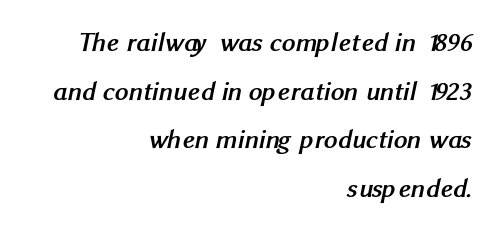
Is the letter spacing exaggerated? No — it looks like the ordinary default. The space directly below the letters is spotless. This sample is right-justified, so line beginnings fall wherever the words allow. Is the type bold? Yes — the strokes are clearly thick and heavy.
